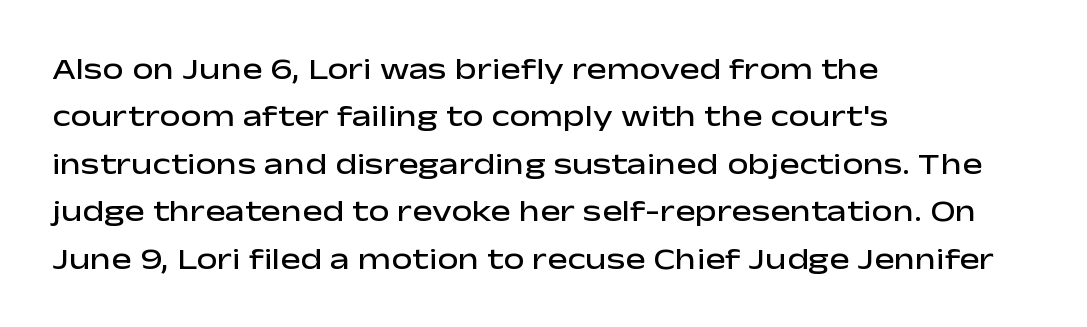
{"serif": "no", "italic": "no", "bold": "semi", "weight": "semibold", "width": "wide", "stroke_contrast": "low", "x_height": "medium", "monospaced": "no", "underline": "no", "align": "left", "line_spacing": "normal", "line_spacing_ratio": 1.58, "letter_spacing": "normal", "letter_spacing_em": 0.0, "glyph_px": 30}
